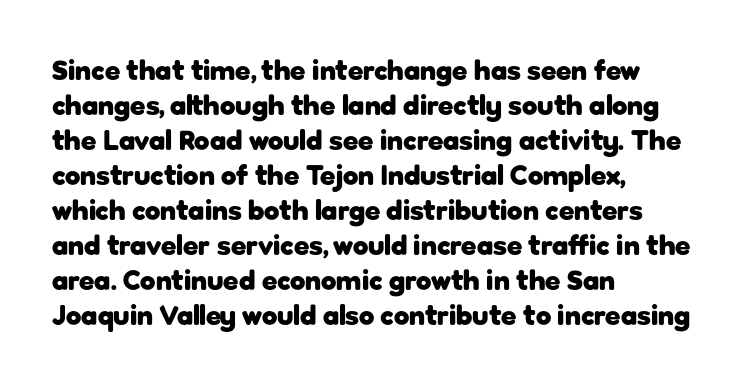
The image shows 28 px heavy sans-serif type, upright; set left-aligned, normal line spacing (1.25x), normal letter spacing, not underlined; low stroke contrast and a medium x-height.
